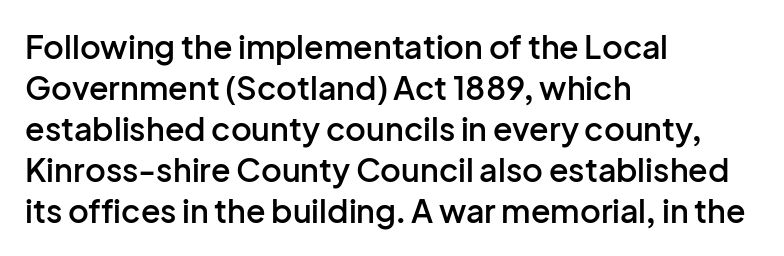
Q: Is the text bold? A: Semi-bold.
Q: Is the text italic (slanted)? A: No, it is upright.
Q: Is the typeface a serif or a sans-serif typeface? A: Sans-serif.
Q: Is the text underlined? A: No.
Q: How is the paragraph aligned? A: Left-aligned.
Q: Is the spacing between letters normal or unusually wide? A: Normal.
Q: Is the spacing between lines tight, normal or loose? A: Normal.
Q: Width (condensed, normal, or wide)? A: Normal.
Q: Stroke contrast? A: Low.
Q: x-height? A: Medium.
Q: Monospaced? A: No.
